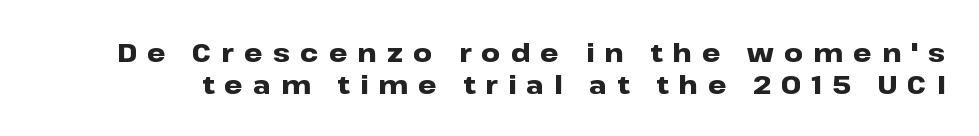
The image shows 26 px bold type, upright; set line spacing 1.23x, unusually wide letter spacing (+0.39 em), not underlined.
